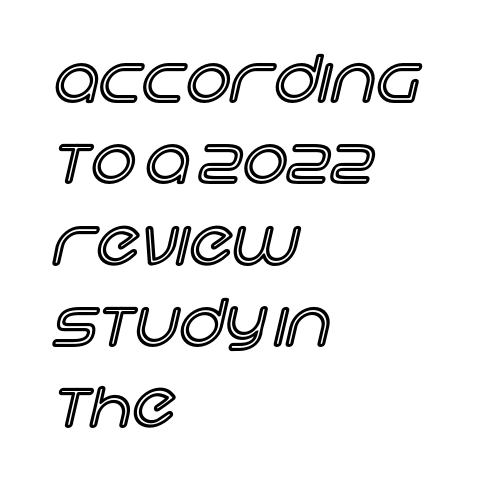
A normal amount of white space separates one row of letters from the next. Visually the block forms a straight wall on the left and a jagged coastline on the right. Here the designer chose a conventional face with non-uniform glyph widths. Letter spacing: default. Check the space under the baseline: it is left empty.
